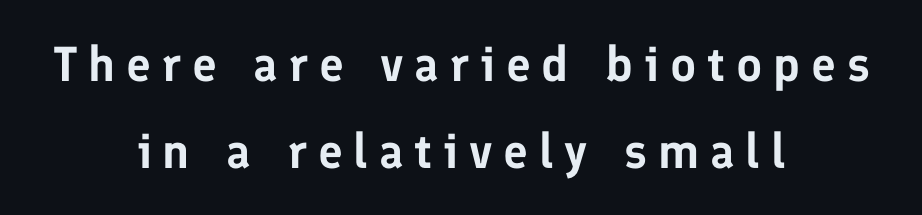
Is the block centered? Yes — each line is placed symmetrically about the middle. The space directly below the letters is spotless. Is this a fixed-width face? No — the glyphs have proportional, varying widths. Note: no serifs on the glyphs. Posture: upright roman. Glyph-to-glyph distance is far greater than everyday printed text.
